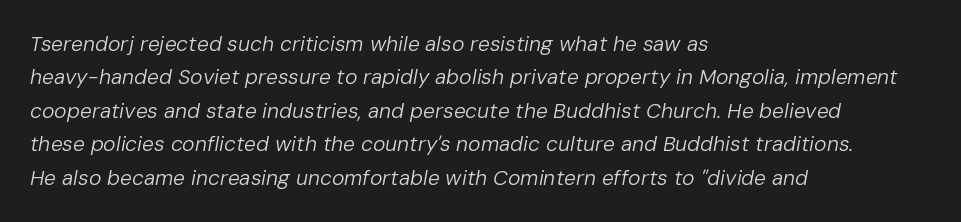
{"italic": "yes", "lean": "right", "slant_degrees": 10, "bold": "no", "underline": "no", "align": "left", "line_spacing": "normal", "line_spacing_ratio": 1.59, "letter_spacing": "normal", "letter_spacing_em": 0.0, "glyph_px": 21}
